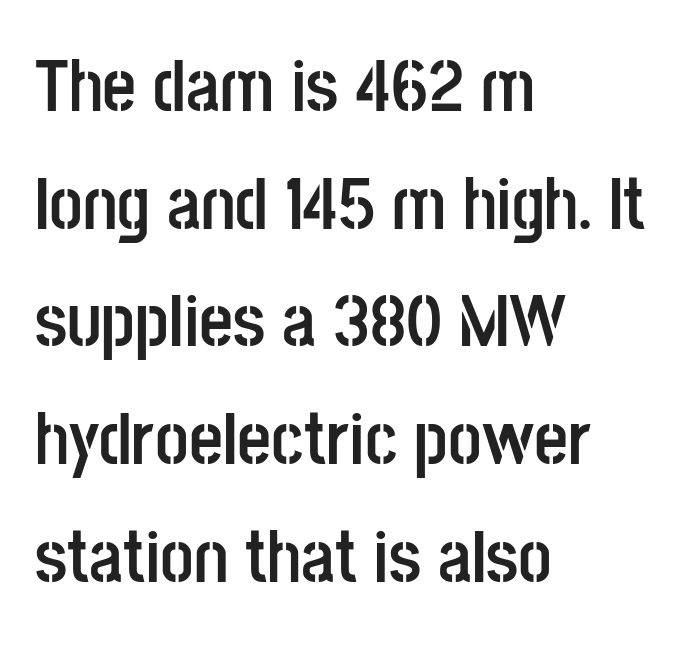
Q: Is the text bold? A: Yes.
Q: Is the text italic (slanted)? A: No, it is upright.
Q: Is the typeface a serif or a sans-serif typeface? A: Sans-serif.
Q: Is the text underlined? A: No.
Q: How is the paragraph aligned? A: Left-aligned.
Q: Is the spacing between letters normal or unusually wide? A: Normal.
Q: Is the spacing between lines tight, normal or loose? A: Normal.
Q: Width (condensed, normal, or wide)? A: Condensed.
Q: Stroke contrast? A: Low.
Q: x-height? A: Large.
Q: Monospaced? A: No.
